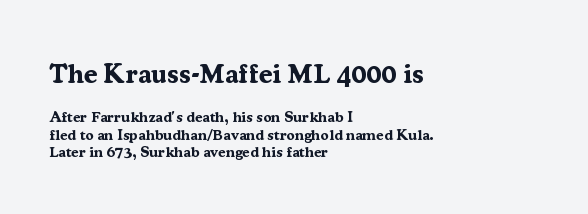
{"italic": "no", "bold": "yes", "underline": "no", "align": "left", "line_spacing_ratio": 1.19, "letter_spacing": "normal", "letter_spacing_em": 0.0, "larger_block": "first", "size_ratio": 1.8, "glyph_px": 27}
